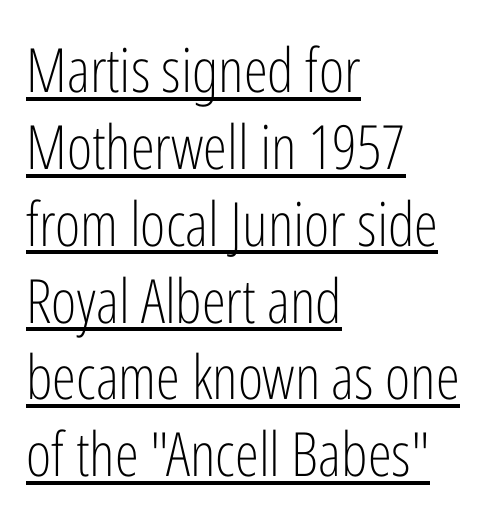
Q: Is the text bold? A: No.
Q: Is the text italic (slanted)? A: No, it is upright.
Q: Is the typeface a serif or a sans-serif typeface? A: Sans-serif.
Q: Is the text underlined? A: Yes.
Q: How is the paragraph aligned? A: Left-aligned.
Q: Is the spacing between letters normal or unusually wide? A: Normal.
Q: Is the spacing between lines tight, normal or loose? A: Normal.
Q: Width (condensed, normal, or wide)? A: Condensed.
Q: Stroke contrast? A: Low.
Q: x-height? A: Medium.
Q: Monospaced? A: No.
